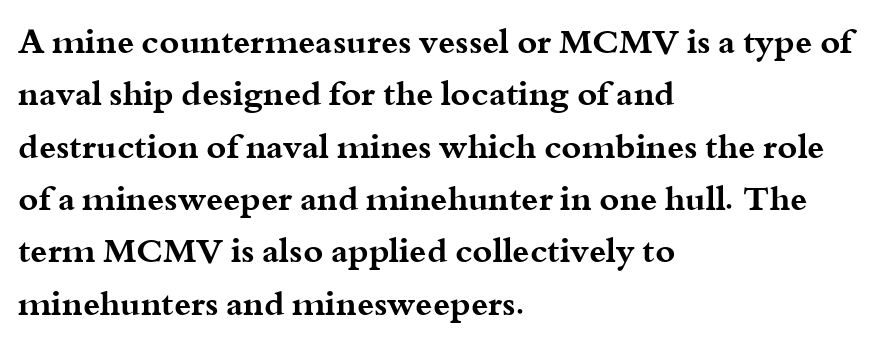
{"serif": "yes", "italic": "no", "bold": "yes", "weight": "bold", "width": "wide", "stroke_contrast": "medium", "x_height": "small", "monospaced": "no", "underline": "no", "align": "left", "line_spacing": "normal", "line_spacing_ratio": 1.54, "letter_spacing": "normal", "letter_spacing_em": 0.0, "glyph_px": 34}
